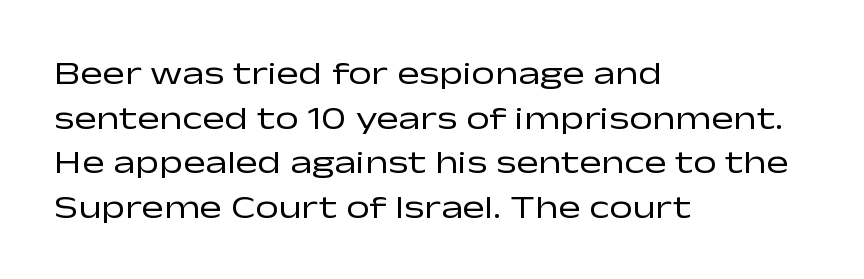
The setting favours the left margin, as ordinary paragraphs usually do. Spacing between characters is what you'd get straight out of the box. Vertical strokes here are truly vertical. Rows of type keep a routine distance in the vertical direction. The type family on display is of the sans-serif kind.
